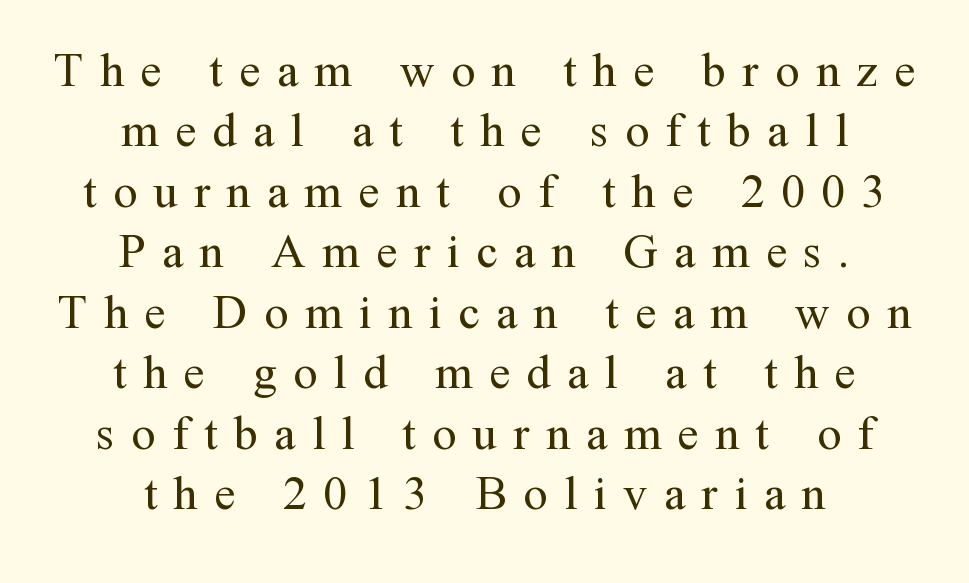
The image shows 48 px regular-weight serif type, upright; set centered, normal line spacing (1.26x), unusually wide letter spacing (+0.34 em), not underlined; medium stroke contrast and a medium x-height.
